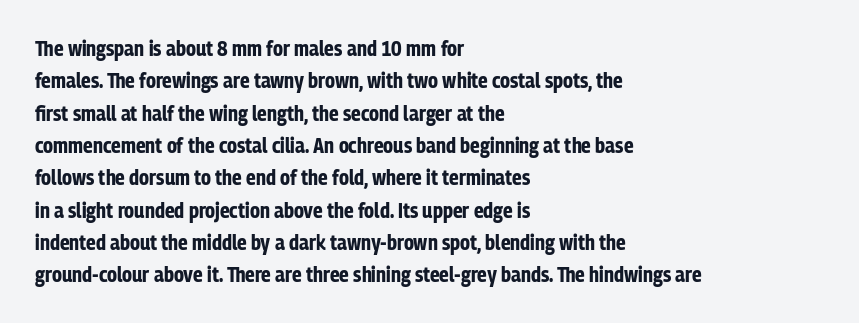
Unlike italic type, these characters show no tilt at all. Line starts are locked; line ends wander. Characters follow at the spacing the type designer built in. On the weight axis this lands at bold, roughly 700. The passage shown is not underscored anywhere.
